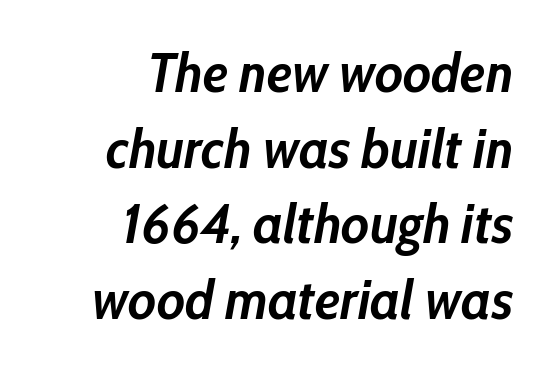
{"italic": "yes", "lean": "right", "slant_degrees": 10, "bold": "yes", "weight": "semibold", "width": "condensed", "stroke_contrast": "low", "x_height": "medium", "monospaced": "no", "underline": "no", "align": "right", "line_spacing": "normal", "line_spacing_ratio": 1.35, "letter_spacing": "normal", "letter_spacing_em": 0.0, "glyph_px": 56}
